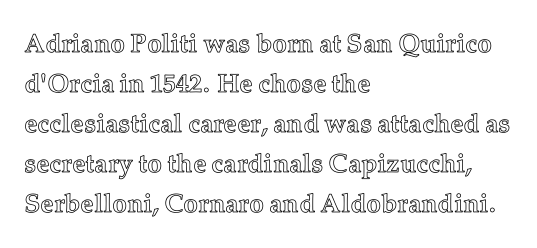
{"italic": "no", "underline": "no", "align": "left", "line_spacing": "normal", "line_spacing_ratio": 1.54, "letter_spacing": "normal", "letter_spacing_em": 0.0, "glyph_px": 26}
